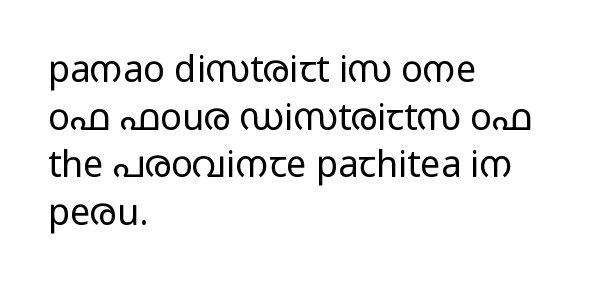
The image shows 36 px regular-weight, wide sans-serif type, upright; set left-aligned, normal line spacing (1.32x), normal letter spacing, not underlined; low stroke contrast and a medium x-height.
